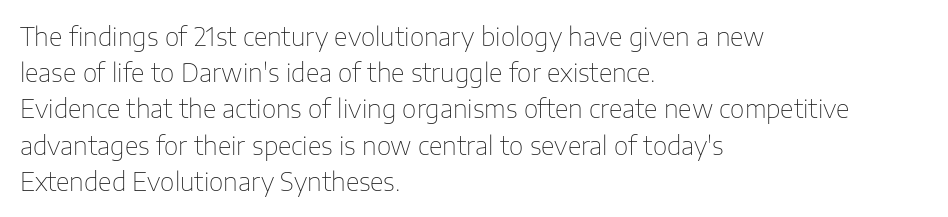
The image shows 25 px text type, upright; set left-aligned, normal line spacing (1.45x), normal letter spacing, not underlined.
